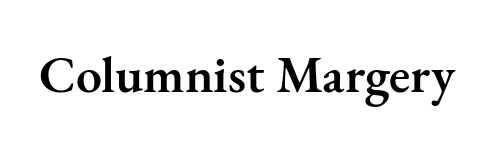
{"serif": "yes", "italic": "no", "bold": "semi", "weight": "semibold", "width": "normal", "stroke_contrast": "medium", "x_height": "small", "monospaced": "no", "underline": "no", "letter_spacing": "normal", "letter_spacing_em": 0.0, "glyph_px": 52}
